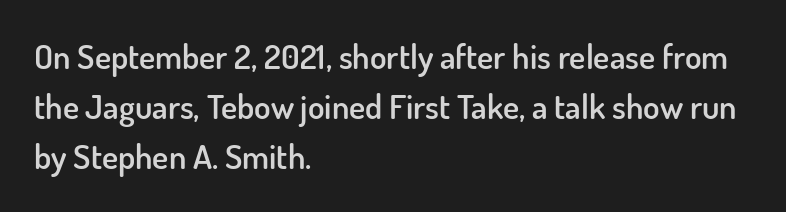
The image shows 34 px semibold sans-serif type, upright; set left-aligned, normal line spacing (1.47x), normal letter spacing, not underlined; low stroke contrast and a small x-height.
